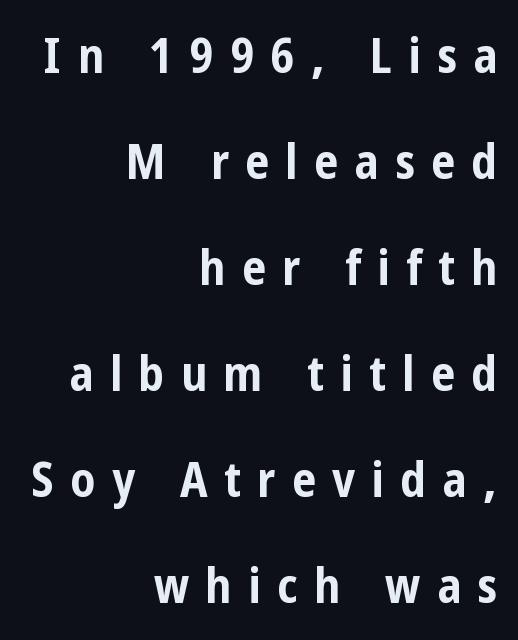
Q: Is the text bold? A: Yes.
Q: Is the text italic (slanted)? A: No, it is upright.
Q: Is the typeface a serif or a sans-serif typeface? A: Sans-serif.
Q: Is the text underlined? A: No.
Q: How is the paragraph aligned? A: Right-aligned.
Q: Is the spacing between letters normal or unusually wide? A: Unusually wide.
Q: Is the spacing between lines tight, normal or loose? A: Loose.
Q: Width (condensed, normal, or wide)? A: Condensed.
Q: Stroke contrast? A: Low.
Q: x-height? A: Medium.
Q: Monospaced? A: No.
